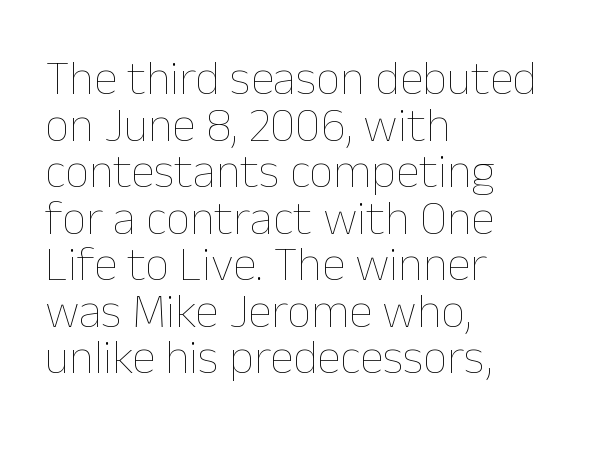
{"italic": "no", "bold": "no", "weight": "thin", "width": "normal", "stroke_contrast": "low", "x_height": "medium", "monospaced": "no", "underline": "no", "align": "left", "line_spacing": "tight", "line_spacing_ratio": 0.97, "letter_spacing": "normal", "letter_spacing_em": 0.0, "glyph_px": 48}
